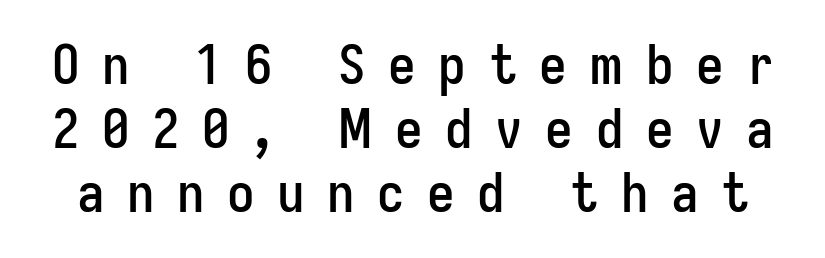
A clean baseline with only descenders dipping below it. Is this a sans? Yes — the strokes have no serifs. The letters advance in unequal steps, a hallmark of proportional type. Short note: letters widely spaced.
